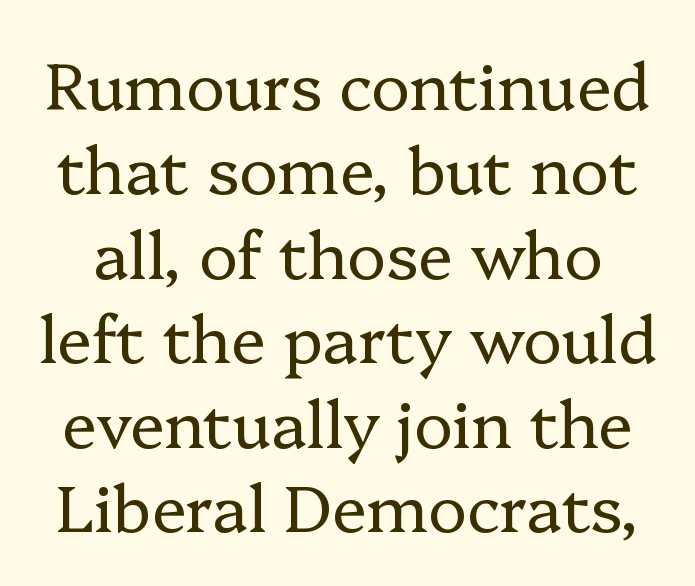
Q: Is the text bold? A: No.
Q: Is the text italic (slanted)? A: No, it is upright.
Q: Is the typeface a serif or a sans-serif typeface? A: Serif.
Q: Is the text underlined? A: No.
Q: Is the spacing between letters normal or unusually wide? A: Normal.
Q: Is the spacing between lines tight, normal or loose? A: Normal.
Q: Width (condensed, normal, or wide)? A: Normal.
Q: Stroke contrast? A: Low.
Q: x-height? A: Medium.
Q: Monospaced? A: No.
